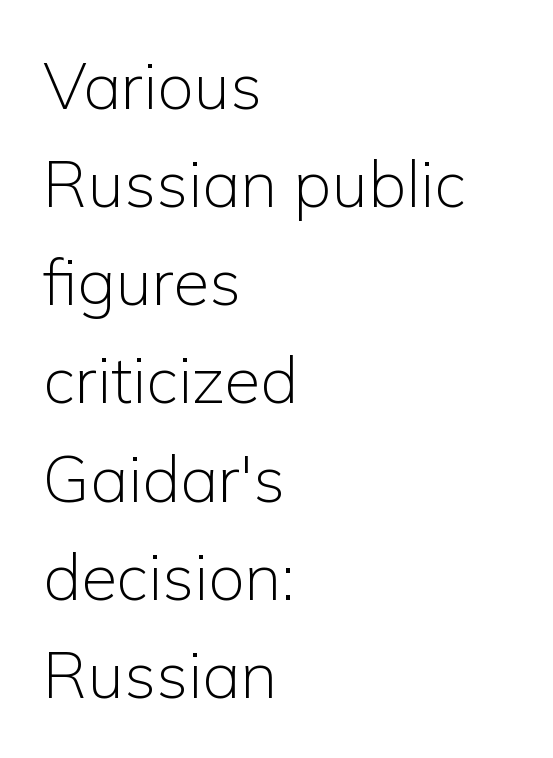
The image shows 65 px light sans-serif type, upright; set left-aligned, normal line spacing (1.51x), normal letter spacing, not underlined; low stroke contrast and a medium x-height.
